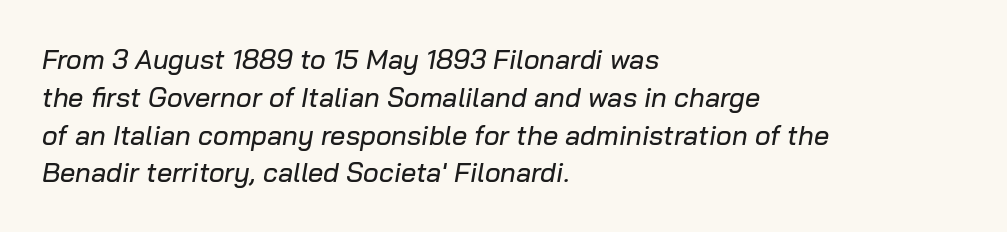
{"italic": "yes", "lean": "right", "slant_degrees": 10, "underline": "no", "align": "left", "line_spacing": "normal", "line_spacing_ratio": 1.4, "letter_spacing": "normal", "letter_spacing_em": 0.0, "glyph_px": 27}
